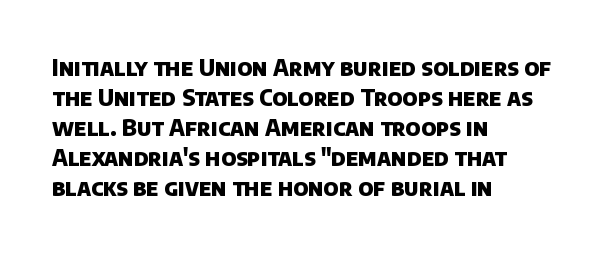
The string is rendered with underlining switched off. The vertical gap from one line to the next is medium. Where is the straight margin? On the left. Short note: letters normally spaced. These lines carry a lot of weight — the face is fully bold.
